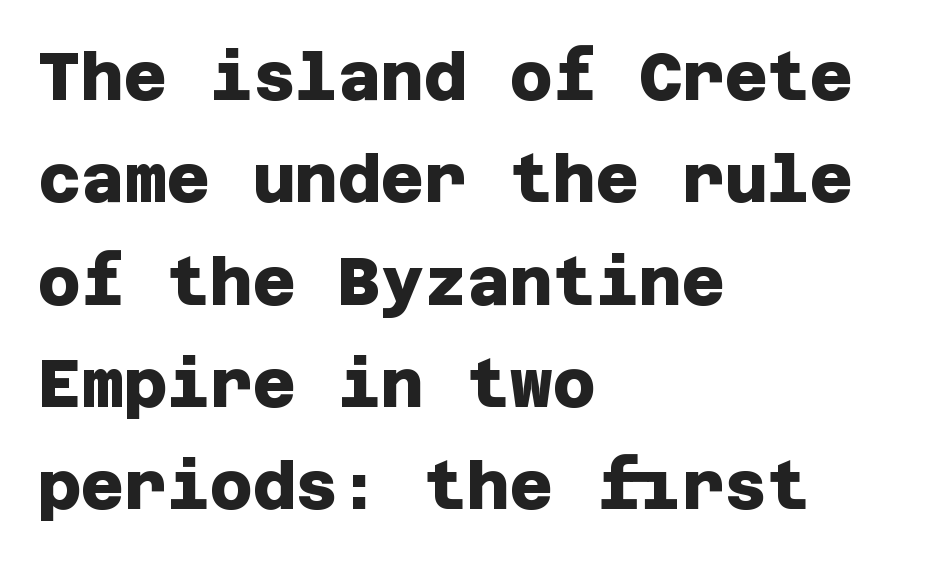
Q: Is the text bold? A: Yes.
Q: Is the typeface a serif or a sans-serif typeface? A: Sans-serif.
Q: Is the text underlined? A: No.
Q: How is the paragraph aligned? A: Left-aligned.
Q: Is the spacing between letters normal or unusually wide? A: Normal.
Q: Is the spacing between lines tight, normal or loose? A: Normal.
Q: Width (condensed, normal, or wide)? A: Normal.
Q: Stroke contrast? A: Low.
Q: x-height? A: Large.
